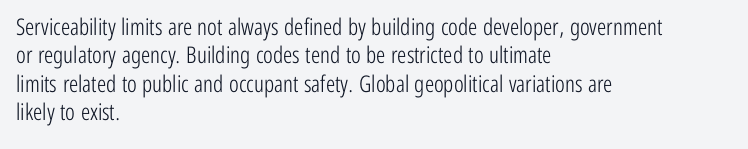
Q: Is the text bold? A: No.
Q: Is the text italic (slanted)? A: No, it is upright.
Q: Is the text underlined? A: No.
Q: How is the paragraph aligned? A: Left-aligned.
Q: Is the spacing between letters normal or unusually wide? A: Normal.
